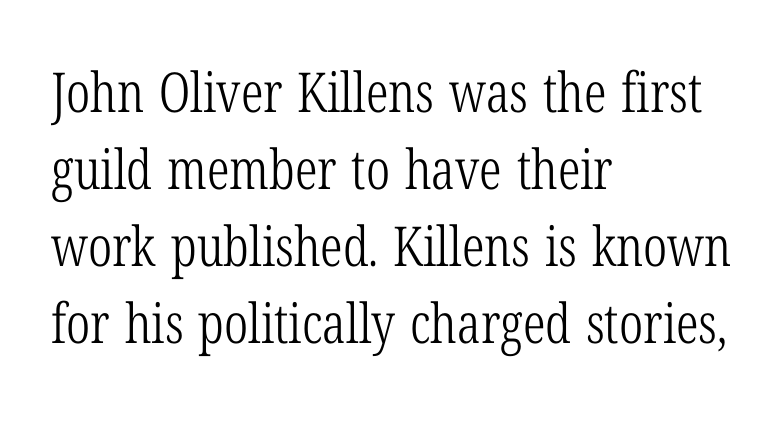
Leading matches the norm, producing a regular column. The baseline area is clear. Line starts are locked; line ends wander. Regarding serifs, this sample has them. The face looks like a standard text weight, possibly lighter. What stands out about the letter spacing? Nothing — it is the standard amount.
